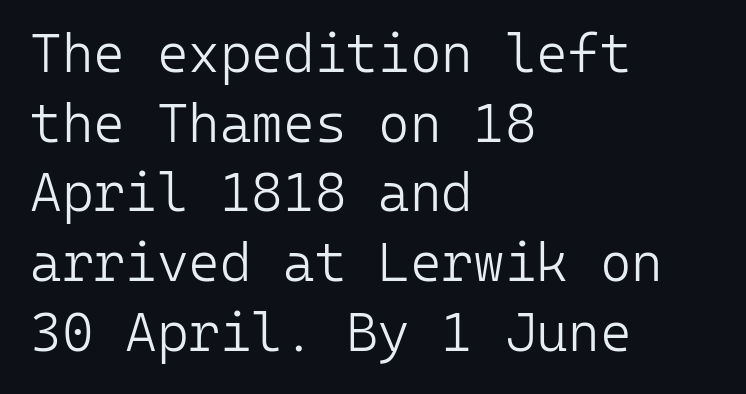
The image shows 54 px light sans-serif type, upright, monospaced; set left-aligned, normal line spacing (1.29x), normal letter spacing, not underlined; low stroke contrast and a medium x-height.
